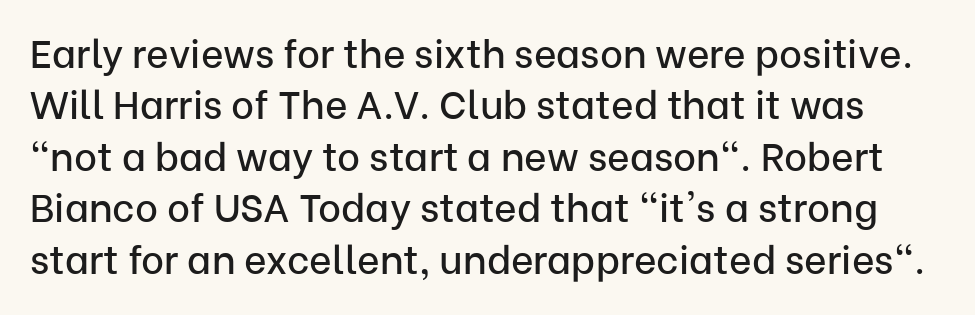
The image shows 39 px sans-serif type, upright; set normal line spacing (1.32x), normal letter spacing, not underlined; low stroke contrast and a medium x-height.
